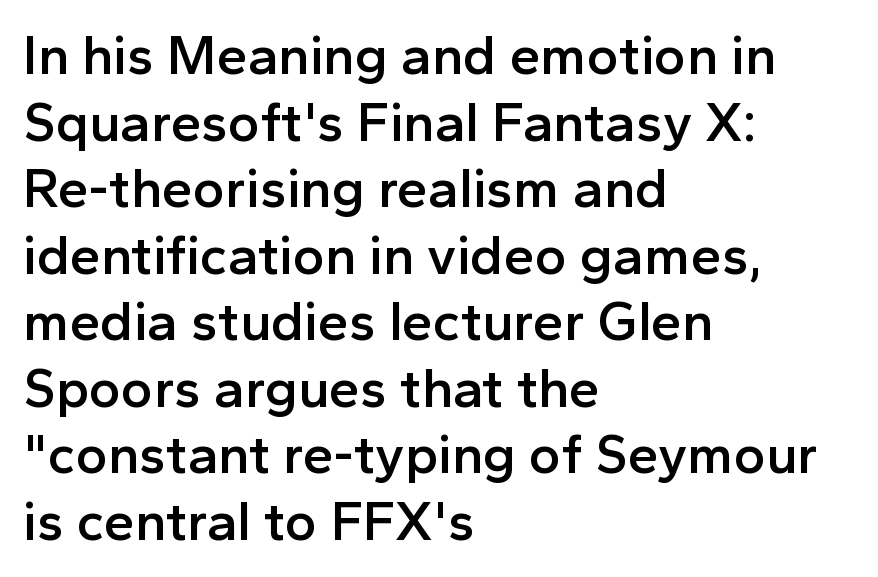
Q: Is the text bold? A: Semi-bold.
Q: Is the text italic (slanted)? A: No, it is upright.
Q: Is the typeface a serif or a sans-serif typeface? A: Sans-serif.
Q: Is the text underlined? A: No.
Q: How is the paragraph aligned? A: Left-aligned.
Q: Is the spacing between letters normal or unusually wide? A: Normal.
Q: Width (condensed, normal, or wide)? A: Normal.
Q: x-height? A: Medium.
Q: Monospaced? A: No.
